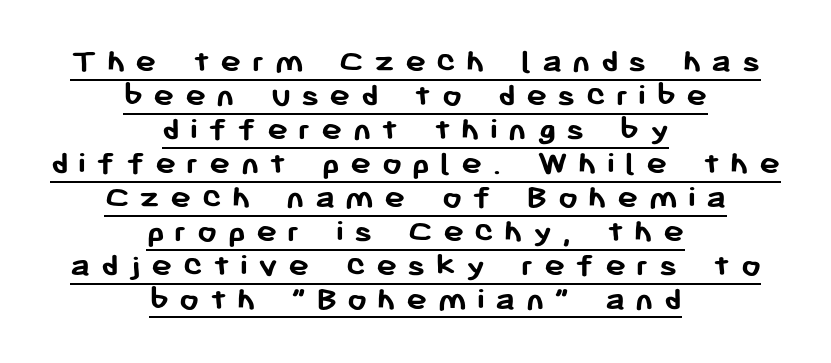
It's the straight-up-and-down kind of type. Glyph-to-glyph distance is far greater than everyday printed text. The type family on display is of the sans-serif kind. The typesetter has applied underlining to the passage shown. The characters look thick and weighty, a clear bold. Typeset on center — no edge is straight.
